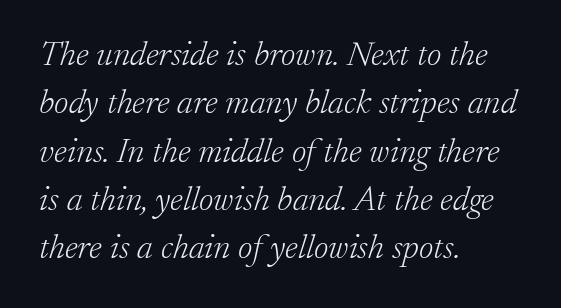
The font is comparable to plain body text, perhaps lighter. Regarding leading, the lines here are spaced in the standard way. Type without underlining. The type is set solid horizontally, with unmodified tracking.
